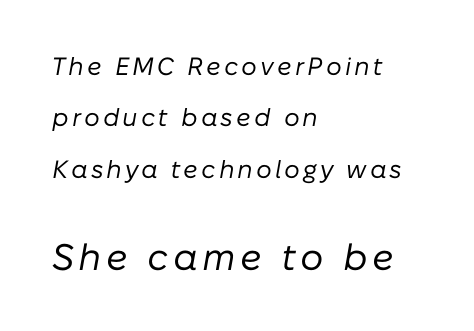
The font is comparable to plain body text, perhaps lighter. Does the copy run flush right? No — it runs flush left. Quick note: underline off. Baseline-to-baseline distance is far greater than the letter height.
